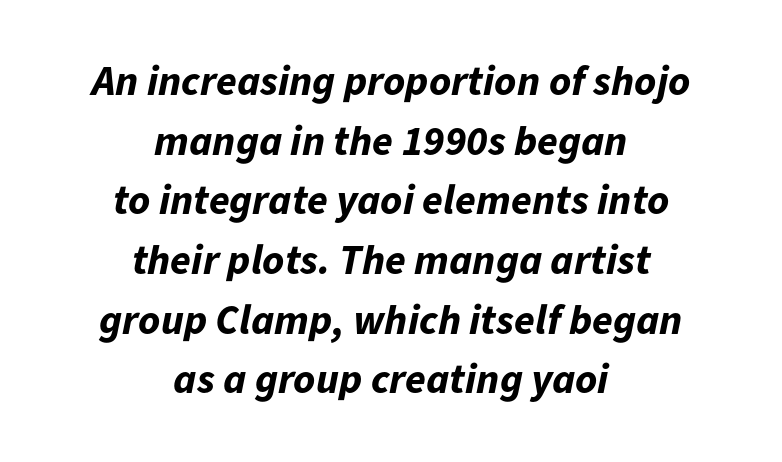
The image shows 42 px bold type, italic (leaning right); set centered, normal line spacing (1.42x), normal letter spacing, not underlined; low stroke contrast and a medium x-height.
